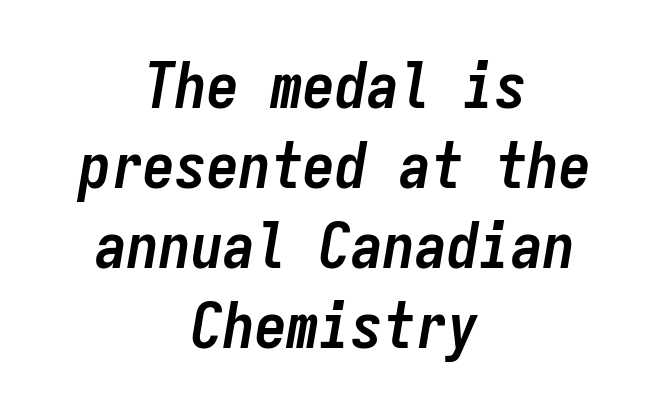
The image shows 64 px semibold, condensed type, italic (leaning right), monospaced; set centered, normal line spacing (1.25x), normal letter spacing, not underlined; low stroke contrast and a medium x-height.
